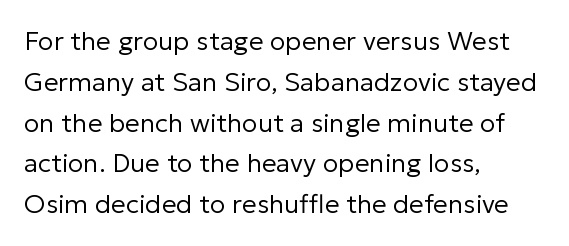
Q: Is the text bold? A: No.
Q: Is the text italic (slanted)? A: No, it is upright.
Q: Is the text underlined? A: No.
Q: How is the paragraph aligned? A: Left-aligned.
Q: Is the spacing between letters normal or unusually wide? A: Normal.
Q: Is the spacing between lines tight, normal or loose? A: Normal.
